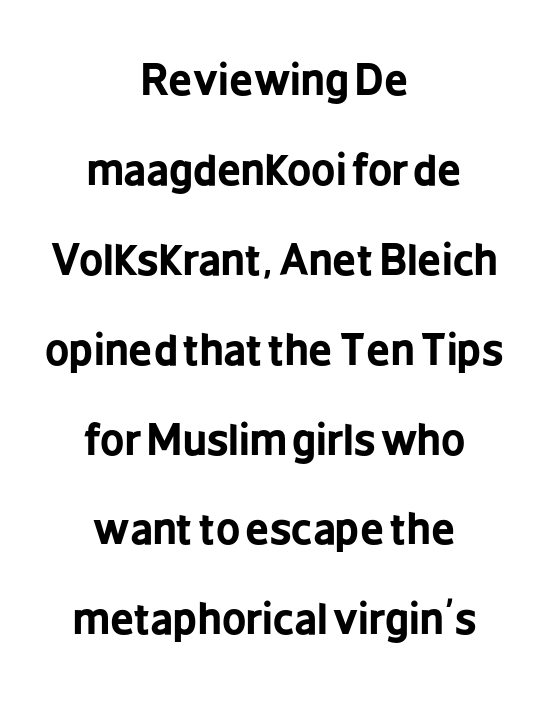
{"serif": "no", "italic": "no", "bold": "yes", "weight": "bold", "width": "condensed", "stroke_contrast": "low", "x_height": "medium", "monospaced": "no", "underline": "no", "align": "center", "line_spacing": "loose", "line_spacing_ratio": 2.14, "letter_spacing": "normal", "letter_spacing_em": 0.0, "glyph_px": 42}
